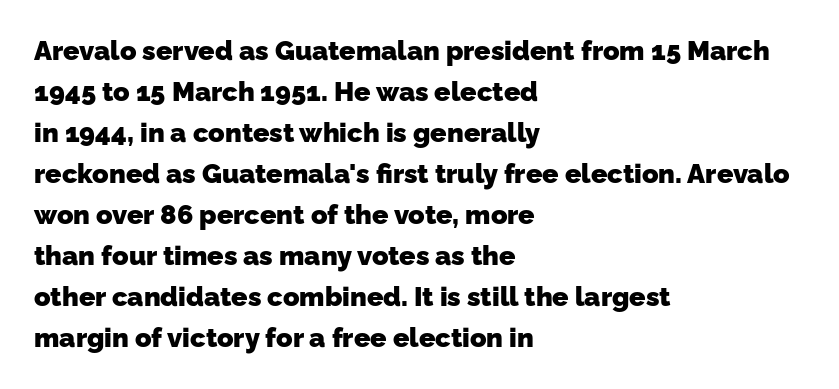
You could call the tracking neutral — neither tight nor loose. Bare-footed words on every line. Every row of glyphs begins at an identical x-position on the left. The vertical gap from one line to the next is medium. Caption: bold face, heavy strokes.
